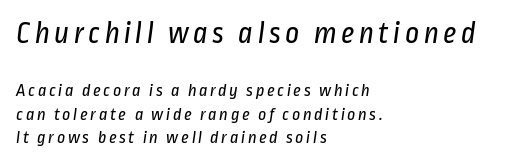
{"serif": "no", "bold": "no", "weight": "regular", "width": "condensed", "stroke_contrast": "low", "x_height": "medium", "monospaced": "no", "underline": "no", "align": "left", "line_spacing": "normal", "line_spacing_ratio": 1.28, "larger_block": "first", "size_ratio": 1.72, "glyph_px": 31}
